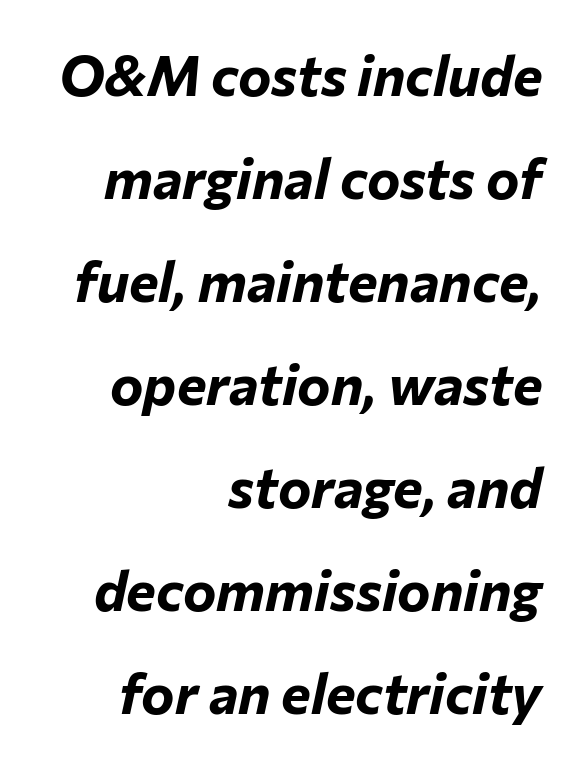
Q: Is the text bold? A: Yes.
Q: Is the text italic (slanted)? A: Yes, it leans right by about 12 degrees.
Q: Is the text underlined? A: No.
Q: How is the paragraph aligned? A: Right-aligned.
Q: Is the spacing between letters normal or unusually wide? A: Normal.
Q: Width (condensed, normal, or wide)? A: Normal.
Q: Stroke contrast? A: Low.
Q: x-height? A: Medium.
Q: Monospaced? A: No.
